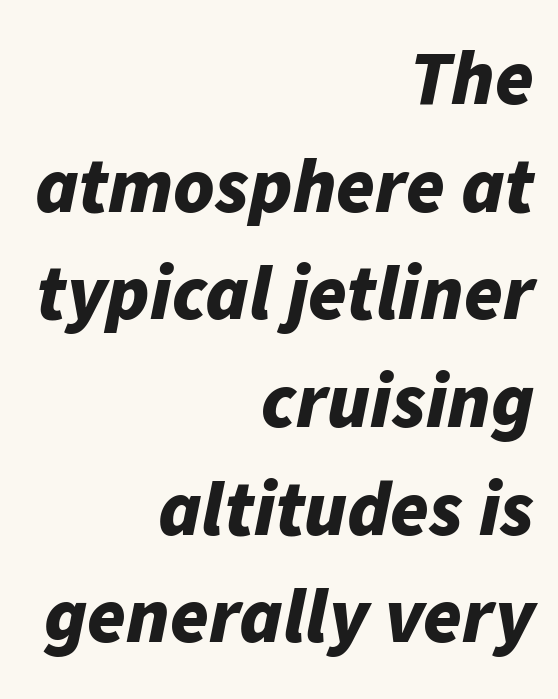
The image shows 78 px bold type, italic (leaning right); set right-aligned, normal line spacing (1.38x), normal letter spacing, not underlined; low stroke contrast and a medium x-height.
